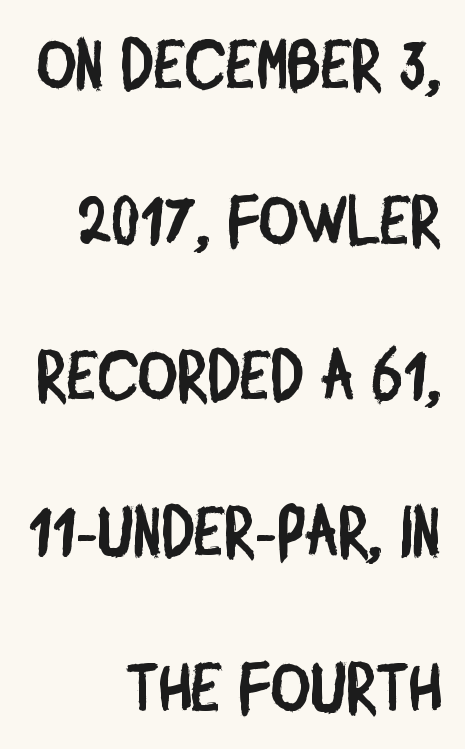
Q: Is the typeface a serif or a sans-serif typeface? A: Sans-serif.
Q: Is the text underlined? A: No.
Q: How is the paragraph aligned? A: Right-aligned.
Q: Is the spacing between letters normal or unusually wide? A: Normal.
Q: Is the spacing between lines tight, normal or loose? A: Loose.
Q: Width (condensed, normal, or wide)? A: Condensed.
Q: Stroke contrast? A: Low.
Q: x-height? A: Large.
Q: Monospaced? A: No.
